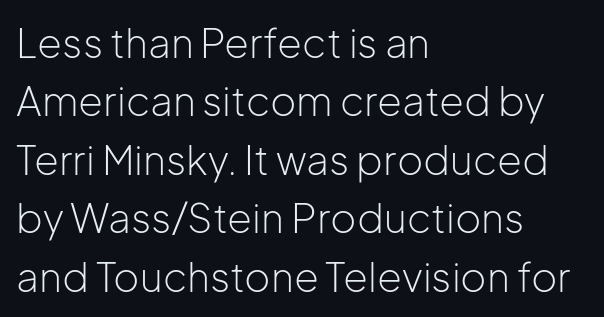
{"serif": "no", "italic": "no", "bold": "no", "weight": "light", "width": "normal", "stroke_contrast": "low", "x_height": "medium", "monospaced": "no", "underline": "no", "align": "left", "line_spacing": "normal", "line_spacing_ratio": 1.46, "letter_spacing": "normal", "letter_spacing_em": 0.0, "glyph_px": 40}
